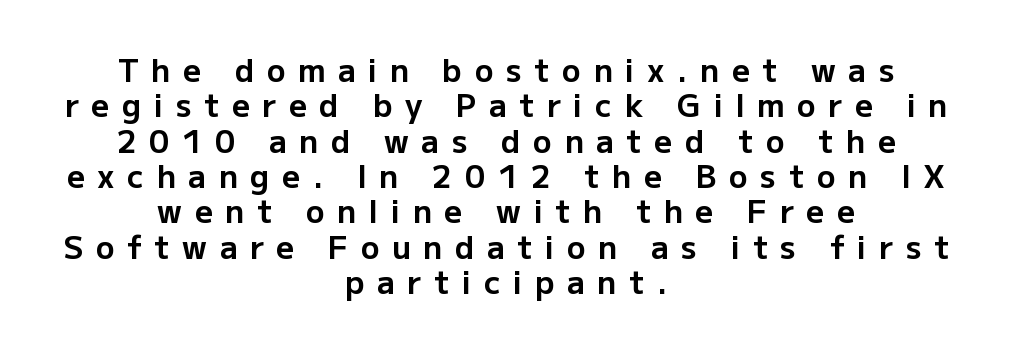
The image shows 31 px bold sans-serif type, upright; set centered, tight line spacing (1.14x), unusually wide letter spacing (+0.41 em), not underlined; low stroke contrast and a medium x-height.
